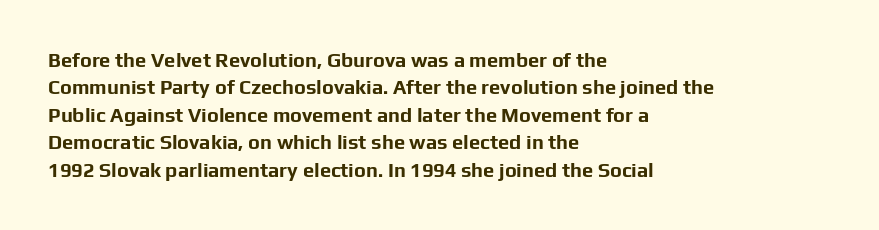
{"italic": "no", "bold": "yes", "underline": "no", "align": "left", "line_spacing": "normal", "line_spacing_ratio": 1.37, "letter_spacing": "normal", "letter_spacing_em": 0.0, "glyph_px": 20}
